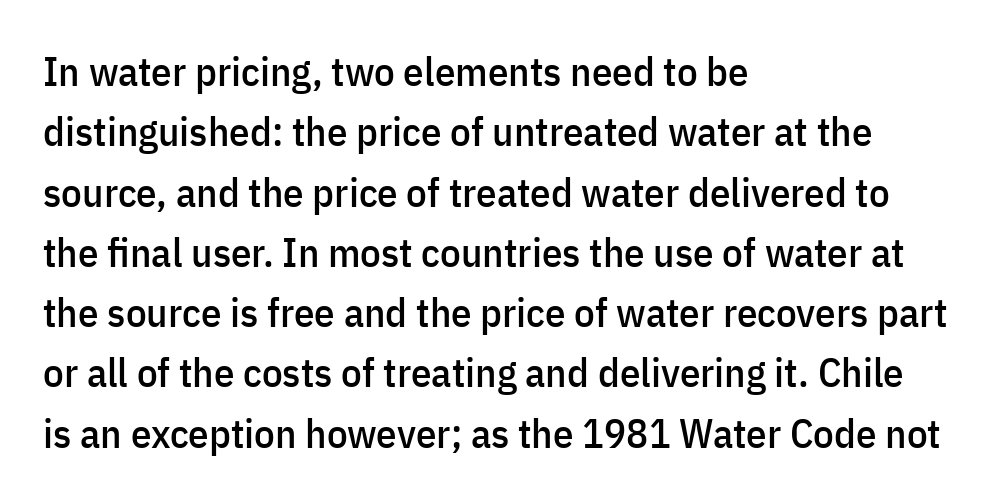
{"serif": "no", "italic": "no", "width": "condensed", "stroke_contrast": "low", "x_height": "medium", "monospaced": "no", "underline": "no", "align": "left", "line_spacing": "normal", "line_spacing_ratio": 1.47, "letter_spacing": "normal", "letter_spacing_em": 0.0, "glyph_px": 41}
